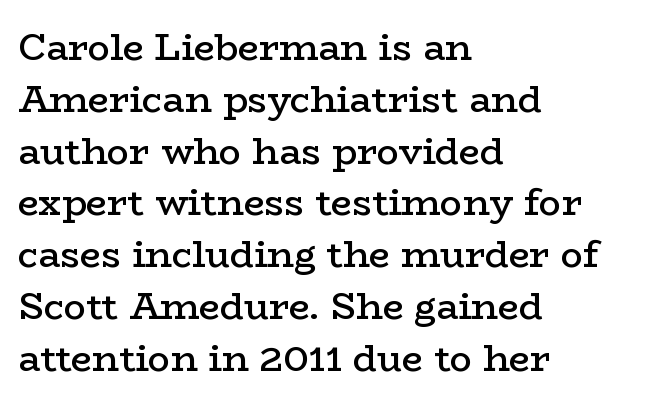
The image shows 37 px semibold, wide serif type, upright; set left-aligned, normal line spacing (1.4x), normal letter spacing, not underlined; low stroke contrast and a medium x-height.
